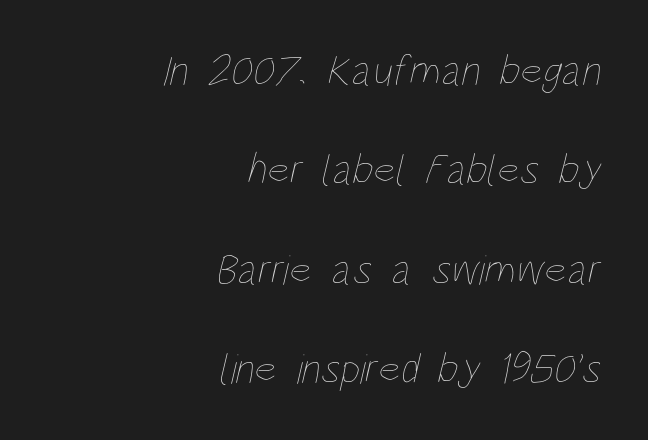
Has an underline been added? It has not. Inter-character spacing is left at the font's built-in metrics. Caption: face not bold, strokes unweighted. One glance says open: line gaps are wider than usual. Right-aligned paragraph, ragged on the left.
